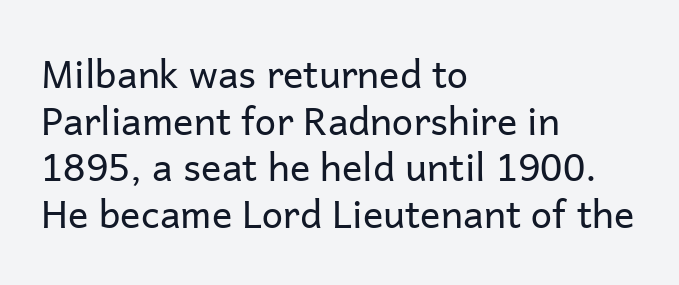
The horizontal fit of the characters is conventional and even. On a weight scale, this lands at 450 or below. The letters carry no serifs — their stems end cleanly without finishing strokes. The text block is weighted toward the left margin, trailing off unevenly rightward. Check under the words: just untouched page. The typography opts for an upright posture over an oblique one.
